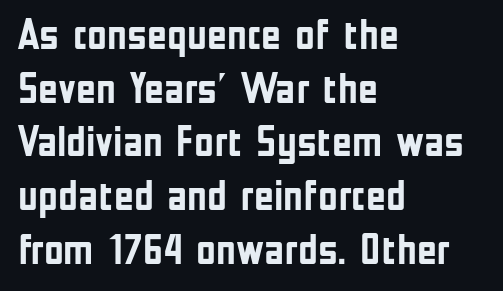
Compared with typical paragraphs, the rows here are spaced about the same. Reading down the block, your eye returns to a fixed left position each line. Do the letters lean? They stand straight. Anything drawn beneath the words? Only blank space. The passage shown is typed in a proportional face where columns would drift. These words are printed bold, with thick strokes throughout.
